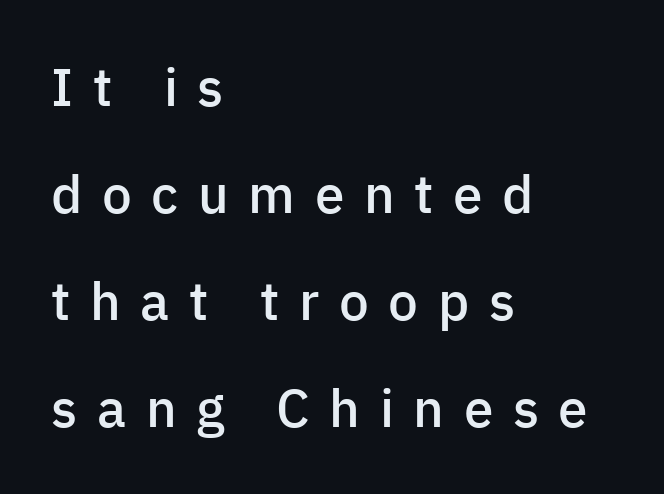
The image shows 53 px semibold sans-serif type, upright; set left-aligned, loose line spacing (2.02x), unusually wide letter spacing (+0.37 em), not underlined; low stroke contrast and a medium x-height.
